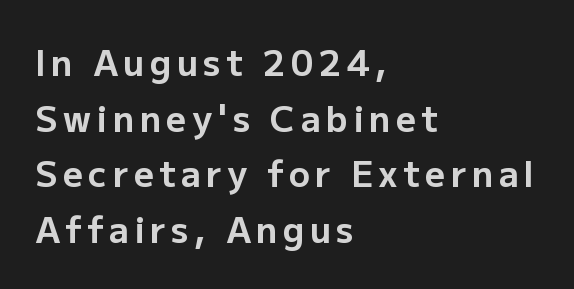
How heavy is the stroke? Heavy — this is a bold. Underline: absent. This block has exactly the height ordinary leading produces. These lines are rendered in a variable-pitch font.
